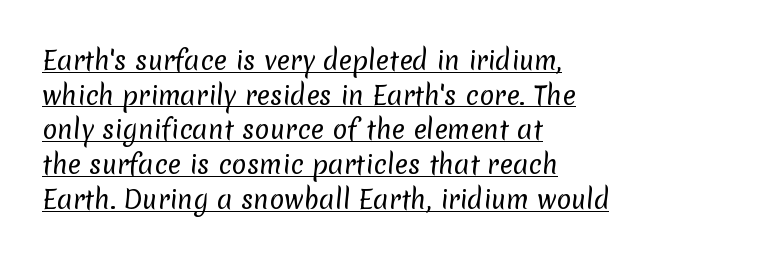
The image shows 25 px text type; set left-aligned, normal line spacing (1.39x), normal letter spacing, underlined.
